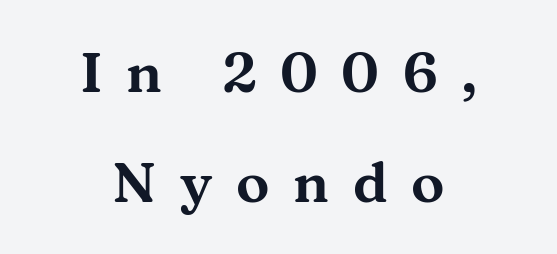
The image shows 56 px wide serif type, upright; set centered, loose line spacing (1.96x), unusually wide letter spacing (+0.42 em), not underlined; medium stroke contrast and a medium x-height.
